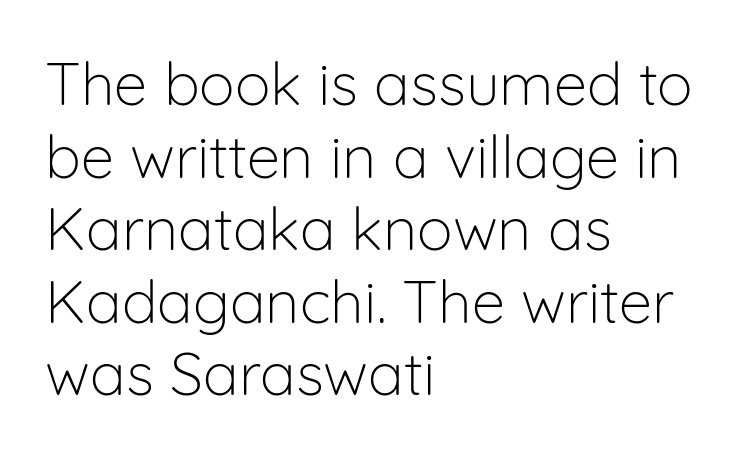
The image shows 60 px light sans-serif type, upright; set left-aligned, line spacing 1.21x, normal letter spacing, not underlined; low stroke contrast and a medium x-height.
